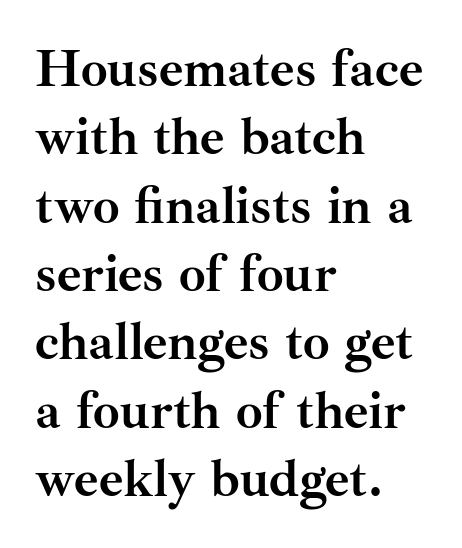
{"serif": "yes", "italic": "no", "bold": "yes", "weight": "semibold", "width": "normal", "stroke_contrast": "medium", "x_height": "small", "monospaced": "no", "underline": "no", "align": "left", "line_spacing": "normal", "line_spacing_ratio": 1.29, "letter_spacing": "normal", "letter_spacing_em": 0.0, "glyph_px": 53}
